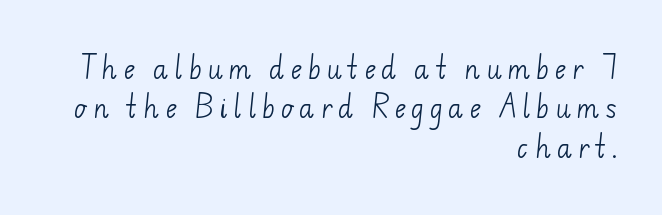
Q: Is the text bold? A: No.
Q: Is the text underlined? A: No.
Q: How is the paragraph aligned? A: Right-aligned.
Q: Is the spacing between letters normal or unusually wide? A: Unusually wide.
Q: Is the spacing between lines tight, normal or loose? A: Normal.
